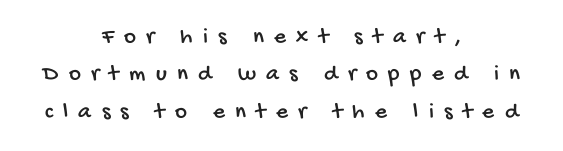
Descenders hang freely into open space. The lines sit at an ordinary, default distance from one another. Notice how the passage keeps no hard edge, just a central spine. Short note: letters widely spaced.
